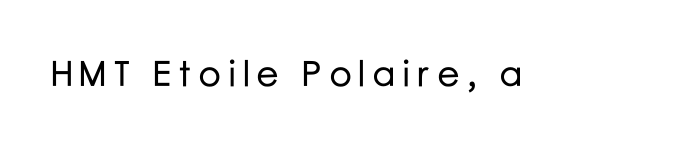
The image shows 36 px sans-serif type, upright; set not underlined; low stroke contrast and a medium x-height.
